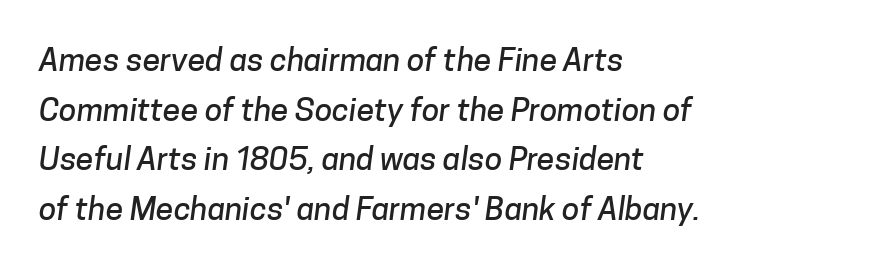
Decoration check: the copy has no underline. Does extra space separate the letters? No, they use regular spacing. The face used here is proportionally spaced, like ordinary book or web type. The letters carry no serifs — their stems end cleanly without finishing strokes.
